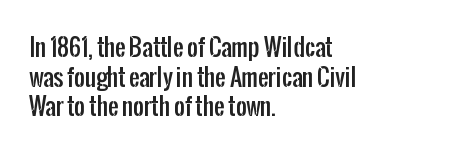
Descenders are the only things crossing below the line. A classic flush-left, rag-right setting is used for this passage. Upright lettering throughout. Quick note: interline space is typical. Letter spacing: default.
